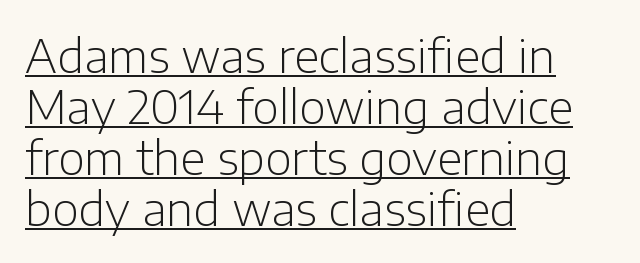
{"serif": "no", "italic": "no", "bold": "no", "weight": "light", "width": "normal", "stroke_contrast": "low", "x_height": "medium", "monospaced": "no", "underline": "yes", "align": "left", "line_spacing": "tight", "line_spacing_ratio": 1.11, "letter_spacing": "normal", "letter_spacing_em": 0.0, "glyph_px": 46}
